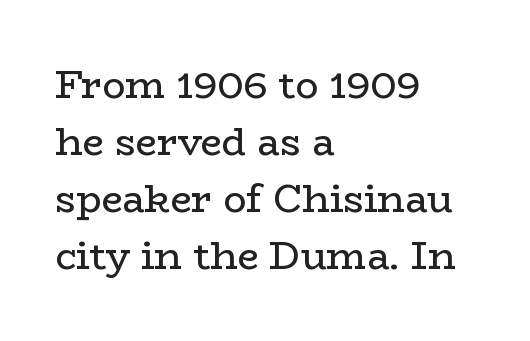
The image shows 38 px regular-weight, wide serif type, upright; set left-aligned, normal line spacing (1.5x), normal letter spacing, not underlined; low stroke contrast and a medium x-height.
